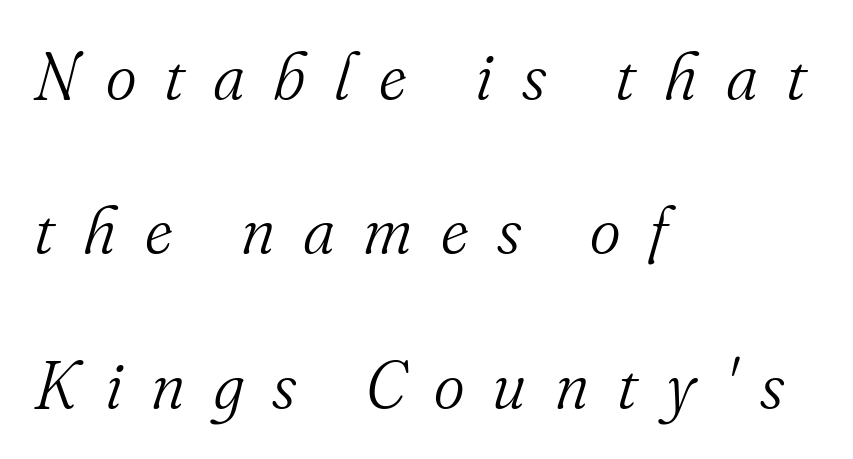
Q: Is the text bold? A: No.
Q: Is the text italic (slanted)? A: Yes, it leans right by about 16 degrees.
Q: Is the typeface a serif or a sans-serif typeface? A: Serif.
Q: Is the text underlined? A: No.
Q: How is the paragraph aligned? A: Left-aligned.
Q: Is the spacing between letters normal or unusually wide? A: Unusually wide.
Q: Is the spacing between lines tight, normal or loose? A: Loose.
Q: Width (condensed, normal, or wide)? A: Normal.
Q: Stroke contrast? A: Medium.
Q: x-height? A: Small.
Q: Monospaced? A: No.
